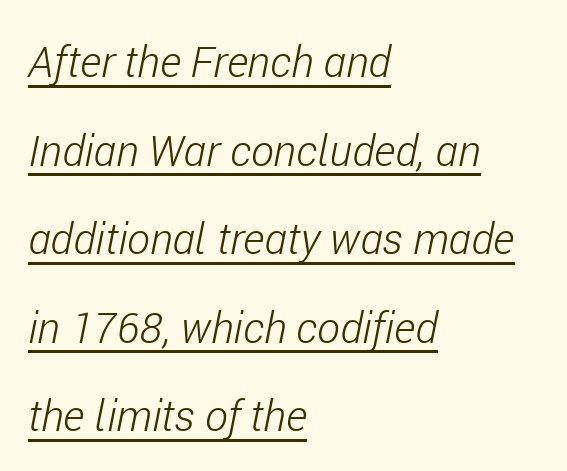
The image shows 43 px light, condensed type, italic (leaning right); set left-aligned, loose line spacing (2.06x), normal letter spacing, underlined; low stroke contrast and a medium x-height.
